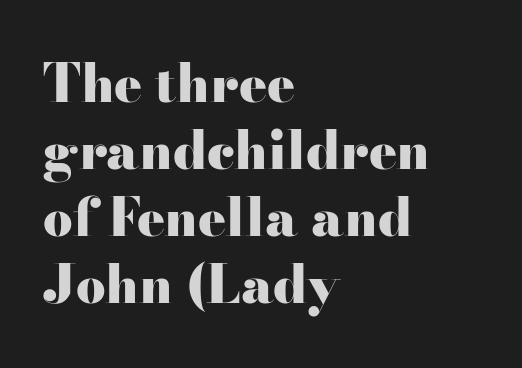
{"serif": "yes", "italic": "no", "bold": "yes", "weight": "heavy", "width": "wide", "stroke_contrast": "high", "x_height": "small", "monospaced": "no", "underline": "no", "align": "left", "line_spacing": "normal", "line_spacing_ratio": 1.29, "letter_spacing": "normal", "letter_spacing_em": 0.0, "glyph_px": 52}
